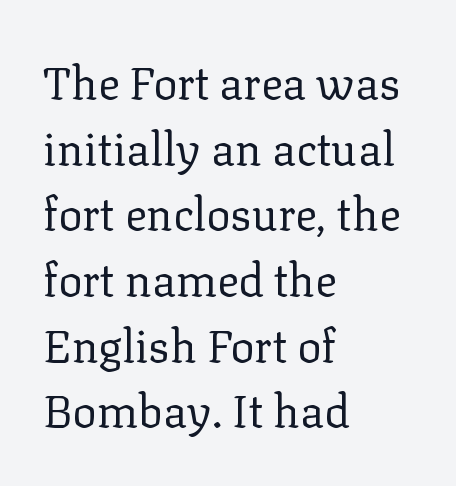
{"serif": "yes", "italic": "no", "bold": "no", "weight": "regular", "width": "normal", "stroke_contrast": "low", "x_height": "medium", "monospaced": "no", "underline": "no", "align": "left", "line_spacing": "normal", "line_spacing_ratio": 1.46, "letter_spacing": "normal", "letter_spacing_em": 0.0, "glyph_px": 45}
